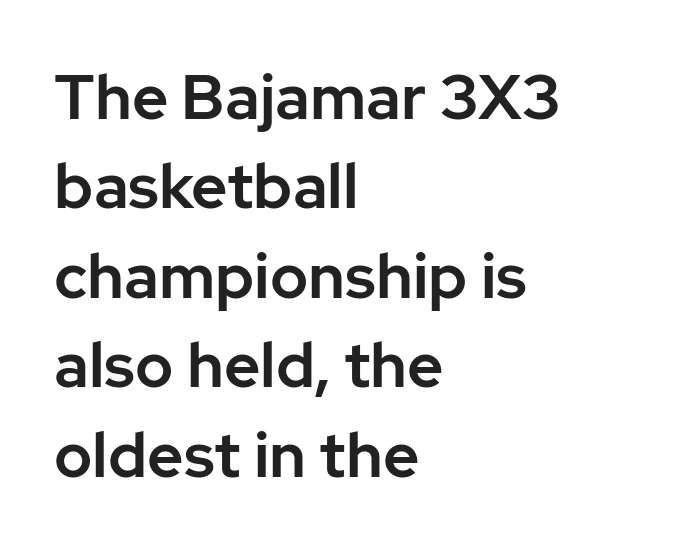
The image shows 63 px sans-serif type, upright; set left-aligned, normal line spacing (1.42x), normal letter spacing, not underlined; low stroke contrast and a medium x-height.
